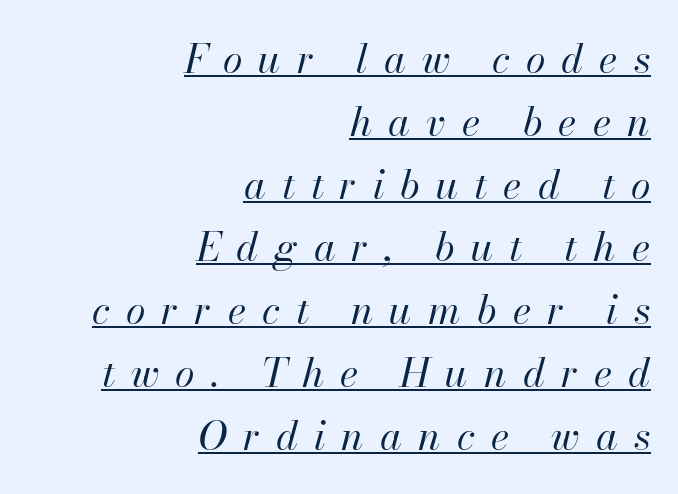
The image shows 40 px regular-weight type, italic (leaning right); set right-aligned, normal line spacing (1.57x), unusually wide letter spacing (+0.4 em), underlined; high stroke contrast and a small x-height.
